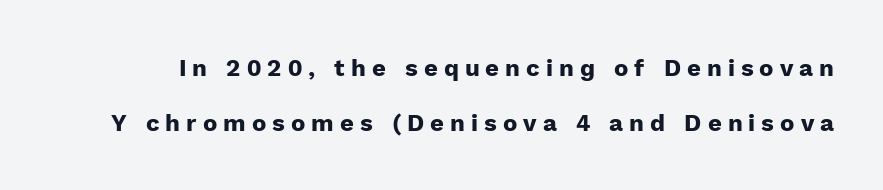
The block of text is sparse from top to bottom, with ample space between rows. Underline: absent. A roman cut, with each character standing at attention. The tracking jumps out immediately: characters are airy and widely separated. Caption: bold face, heavy strokes.
